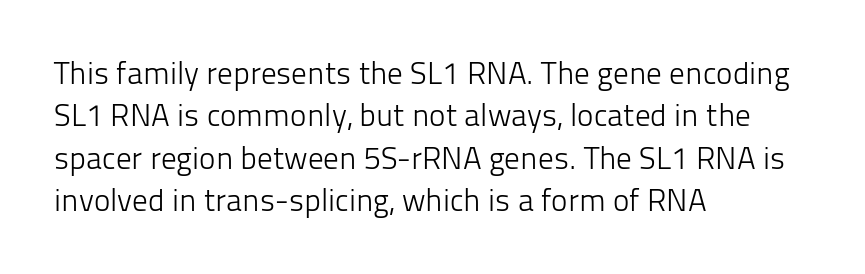
The image shows 31 px light sans-serif type, upright; set left-aligned, normal line spacing (1.37x), normal letter spacing, not underlined; low stroke contrast and a medium x-height.
